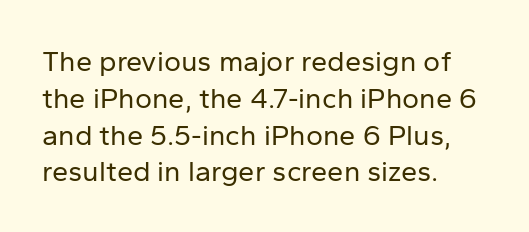
Q: Is the text bold? A: No.
Q: Is the text italic (slanted)? A: No, it is upright.
Q: Is the typeface a serif or a sans-serif typeface? A: Sans-serif.
Q: Is the text underlined? A: No.
Q: How is the paragraph aligned? A: Left-aligned.
Q: Is the spacing between letters normal or unusually wide? A: Normal.
Q: Is the spacing between lines tight, normal or loose? A: Normal.
Q: Width (condensed, normal, or wide)? A: Normal.
Q: Stroke contrast? A: Low.
Q: x-height? A: Medium.
Q: Monospaced? A: No.
